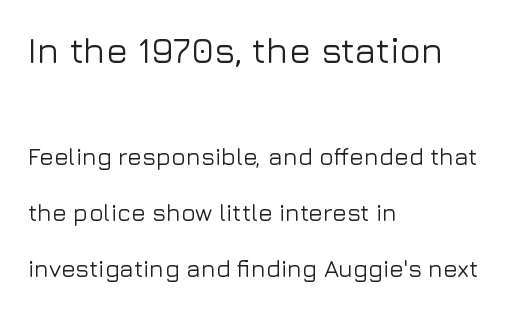
Reading top to bottom, the characters get smaller at the block break. Observe the absence of serifs on each vertical stroke in this sample. The type is set solid horizontally, with unmodified tracking. The specimen reads as upright at a glance.
